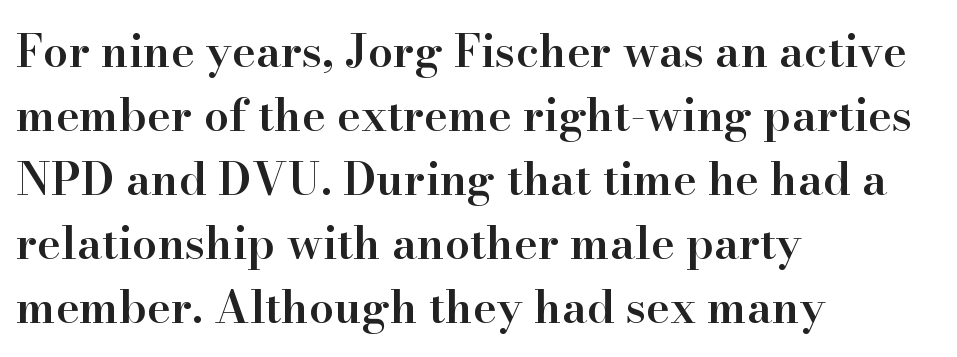
{"serif": "yes", "italic": "no", "bold": "semi", "weight": "semibold", "width": "normal", "stroke_contrast": "high", "x_height": "small", "monospaced": "no", "underline": "no", "align": "left", "line_spacing": "normal", "line_spacing_ratio": 1.42, "letter_spacing": "normal", "letter_spacing_em": 0.0, "glyph_px": 45}
